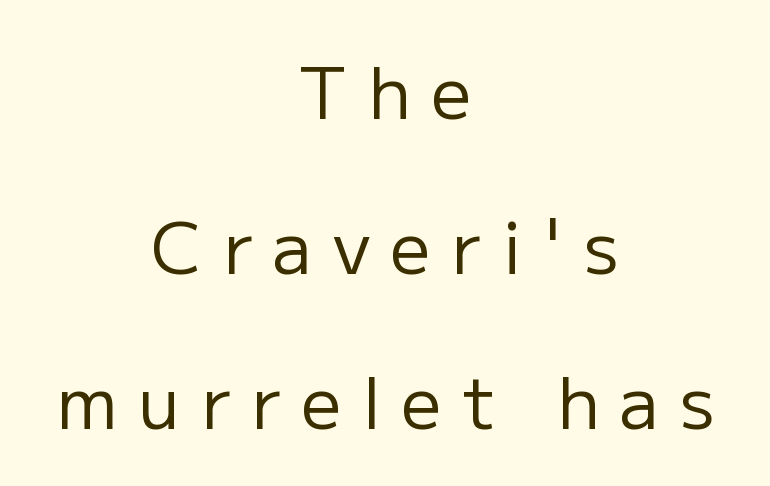
Q: Is the text bold? A: No.
Q: Is the text italic (slanted)? A: No, it is upright.
Q: Is the typeface a serif or a sans-serif typeface? A: Sans-serif.
Q: Is the text underlined? A: No.
Q: How is the paragraph aligned? A: Centered.
Q: Is the spacing between letters normal or unusually wide? A: Unusually wide.
Q: Is the spacing between lines tight, normal or loose? A: Loose.
Q: Width (condensed, normal, or wide)? A: Normal.
Q: Stroke contrast? A: Low.
Q: x-height? A: Medium.
Q: Monospaced? A: No.
